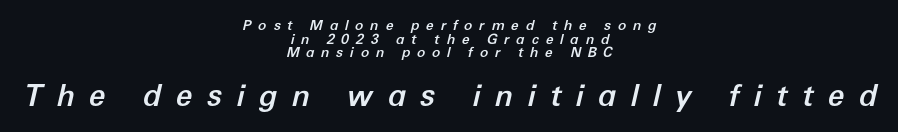
Q: Is the text italic (slanted)? A: Yes, it leans right by about 12 degrees.
Q: Is the text underlined? A: No.
Q: How is the paragraph aligned? A: Centered.
Q: Is the spacing between letters normal or unusually wide? A: Unusually wide.
Q: Is the spacing between lines tight, normal or loose? A: Tight.
Q: Which block of text is set in a larger size, the first (top) or the second (bottom)? A: The second (bottom) one.
Q: Width (condensed, normal, or wide)? A: Normal.
Q: Stroke contrast? A: Low.
Q: x-height? A: Medium.
Q: Monospaced? A: No.
